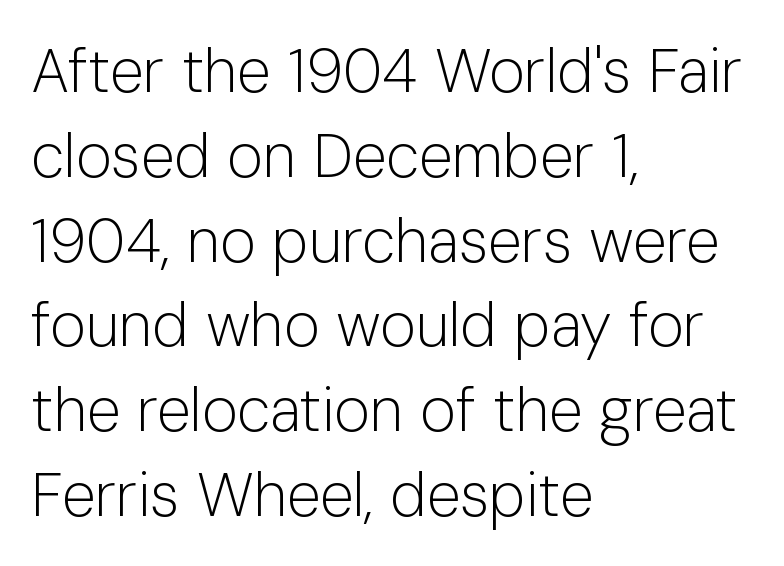
{"serif": "no", "italic": "no", "bold": "no", "weight": "light", "width": "normal", "stroke_contrast": "low", "x_height": "medium", "monospaced": "no", "underline": "no", "align": "left", "line_spacing": "normal", "line_spacing_ratio": 1.39, "letter_spacing": "normal", "letter_spacing_em": 0.0, "glyph_px": 61}
